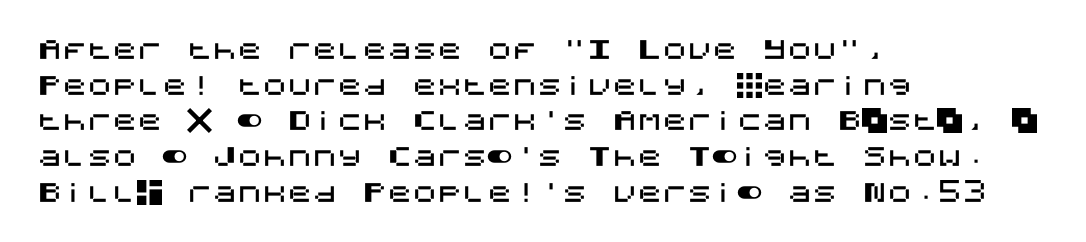
The image shows 25 px text type, upright; set left-aligned, normal line spacing (1.43x), normal letter spacing, not underlined.
